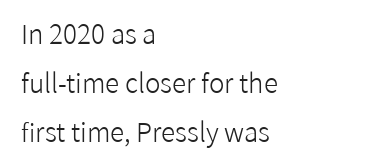
Q: Is the text bold? A: No.
Q: Is the text italic (slanted)? A: No, it is upright.
Q: Is the text underlined? A: No.
Q: How is the paragraph aligned? A: Left-aligned.
Q: Is the spacing between letters normal or unusually wide? A: Normal.
